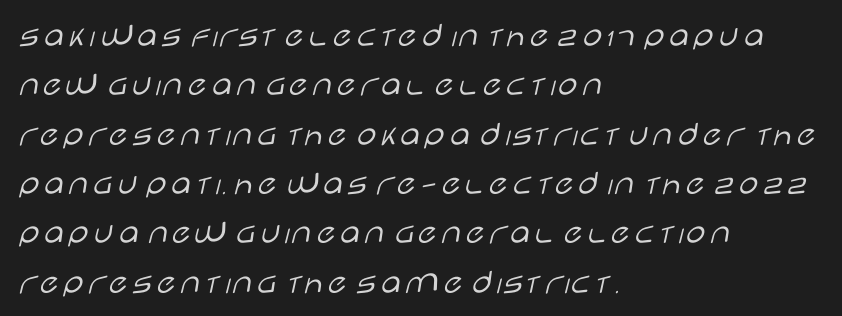
{"serif": "no", "bold": "no", "weight": "light", "width": "wide", "stroke_contrast": "low", "x_height": "large", "monospaced": "no", "underline": "no", "align": "left", "line_spacing": "normal", "line_spacing_ratio": 1.41, "letter_spacing": "normal", "letter_spacing_em": 0.0, "glyph_px": 35}
